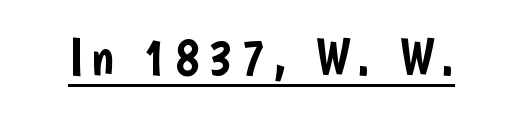
A typesetter would mark this as roman, not italic. Typographically, this falls in the sans-serif category. This sample carries an underscore along the baseline area. Note the varied advance widths — an 'i' is clearly narrower than an 'm'.
